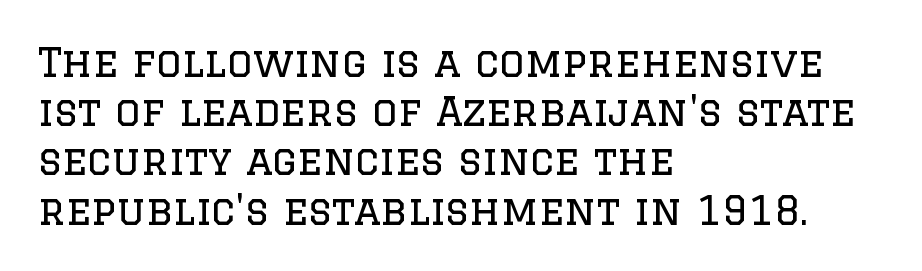
The image shows 40 px regular-weight serif type, upright; set left-aligned, line spacing 1.23x, normal letter spacing, not underlined; low stroke contrast and a large x-height.
